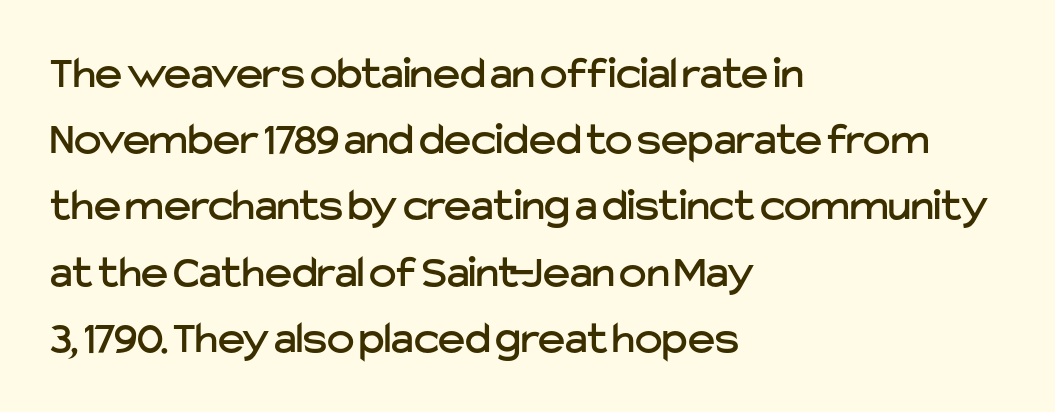
Q: Is the text italic (slanted)? A: No, it is upright.
Q: Is the typeface a serif or a sans-serif typeface? A: Sans-serif.
Q: Is the text underlined? A: No.
Q: How is the paragraph aligned? A: Left-aligned.
Q: Is the spacing between letters normal or unusually wide? A: Normal.
Q: Is the spacing between lines tight, normal or loose? A: Normal.
Q: Width (condensed, normal, or wide)? A: Normal.
Q: Stroke contrast? A: Low.
Q: x-height? A: Medium.
Q: Monospaced? A: No.
